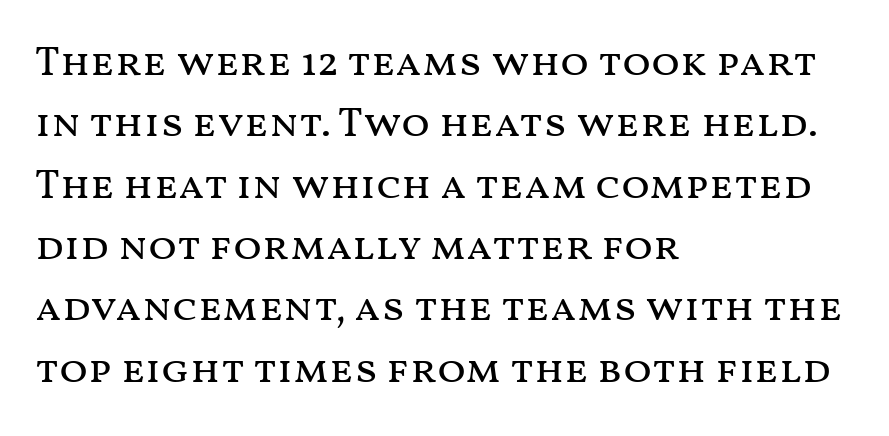
{"italic": "no", "bold": "no", "weight": "regular", "width": "wide", "stroke_contrast": "medium", "x_height": "medium", "monospaced": "no", "underline": "no", "align": "left", "line_spacing": "normal", "line_spacing_ratio": 1.46, "letter_spacing": "normal", "letter_spacing_em": 0.0, "glyph_px": 42}
